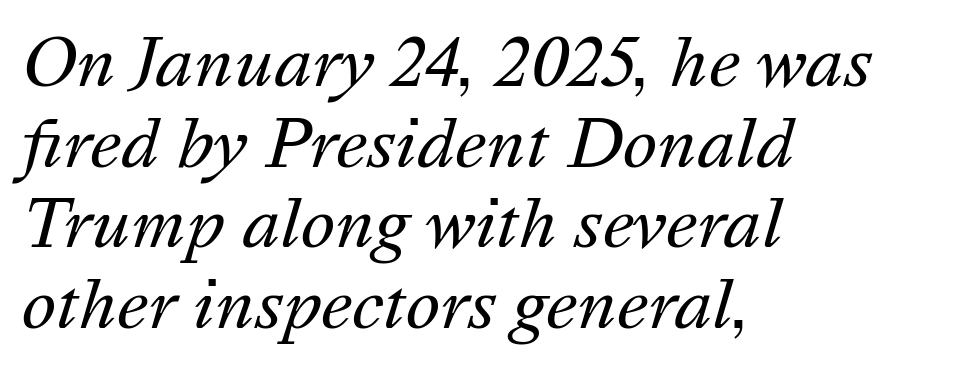
The image shows 65 px regular-weight type, italic (leaning right); set left-aligned, line spacing 1.24x, normal letter spacing, not underlined; medium stroke contrast and a medium x-height.
